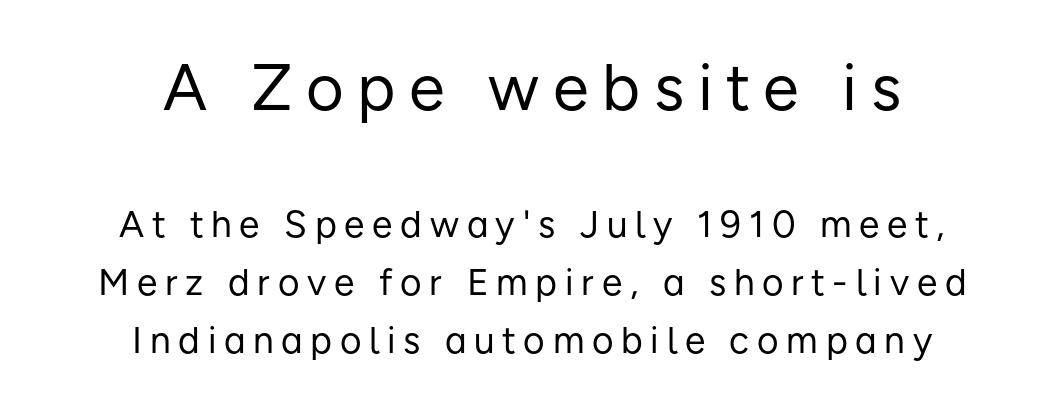
Q: Is the text bold? A: No.
Q: Is the text italic (slanted)? A: No, it is upright.
Q: Is the typeface a serif or a sans-serif typeface? A: Sans-serif.
Q: Is the text underlined? A: No.
Q: How is the paragraph aligned? A: Centered.
Q: Is the spacing between letters normal or unusually wide? A: Unusually wide.
Q: Is the spacing between lines tight, normal or loose? A: Normal.
Q: Which block of text is set in a larger size, the first (top) or the second (bottom)? A: The first (top) one.
Q: Width (condensed, normal, or wide)? A: Normal.
Q: Stroke contrast? A: Low.
Q: x-height? A: Medium.
Q: Monospaced? A: No.
